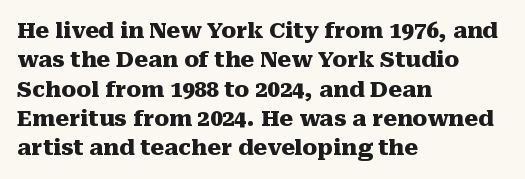
{"italic": "no", "bold": "yes", "underline": "no", "align": "left", "line_spacing": "normal", "line_spacing_ratio": 1.33, "letter_spacing": "normal", "letter_spacing_em": 0.0, "glyph_px": 22}
